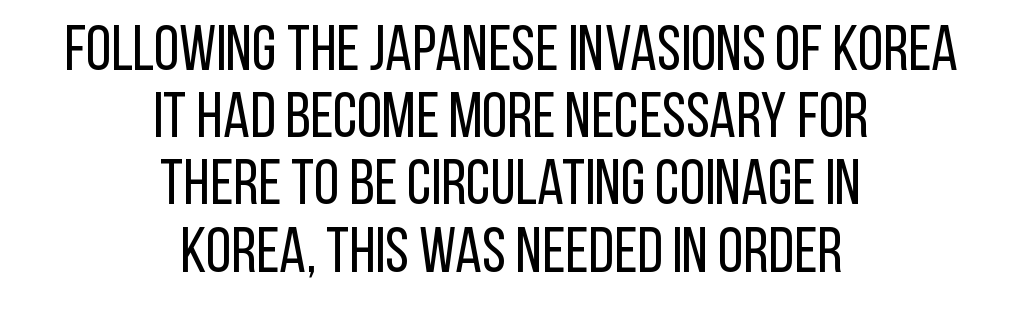
The image shows 64 px regular-weight, condensed sans-serif type, upright; set centered, tight line spacing (1.05x), normal letter spacing, not underlined; low stroke contrast and a large x-height.
